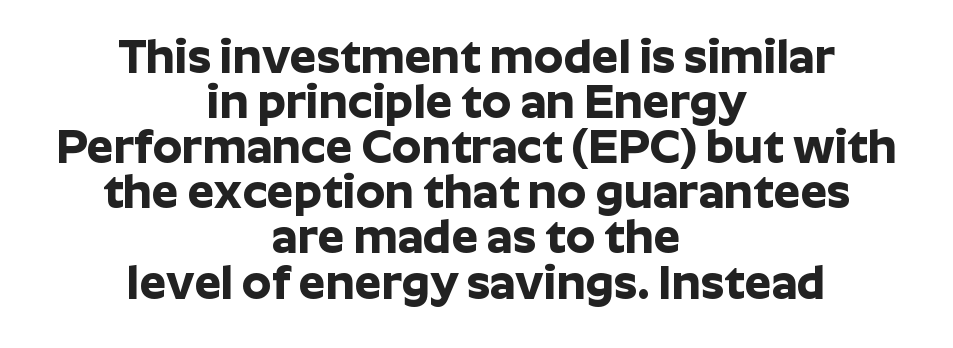
Leading: reduced. Each line is balanced around a shared central axis. Nothing unusual about the tracking: characters are spaced as the font intends. A bare baseline throughout the passage. Classification — sans serif.
